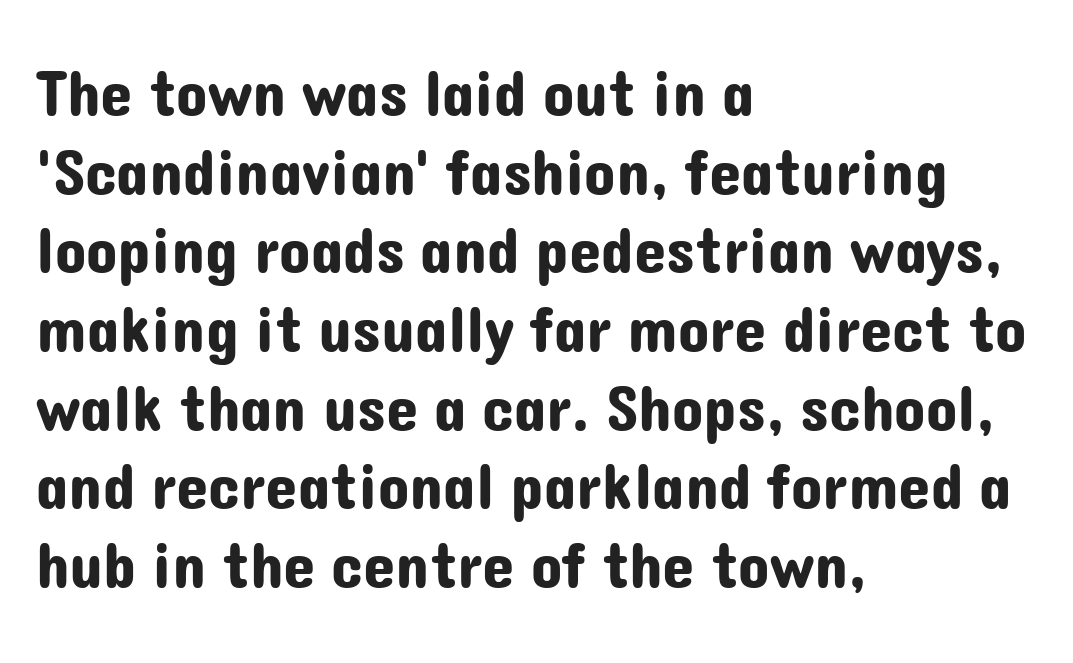
The image shows 65 px sans-serif type, upright; set left-aligned, line spacing 1.21x, normal letter spacing, not underlined; low stroke contrast and a medium x-height.
